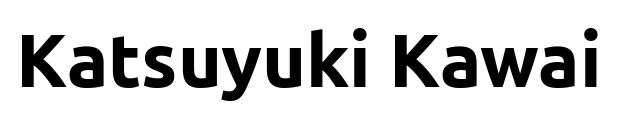
The image shows 75 px bold sans-serif type, upright; set normal letter spacing, not underlined; low stroke contrast and a medium x-height.
